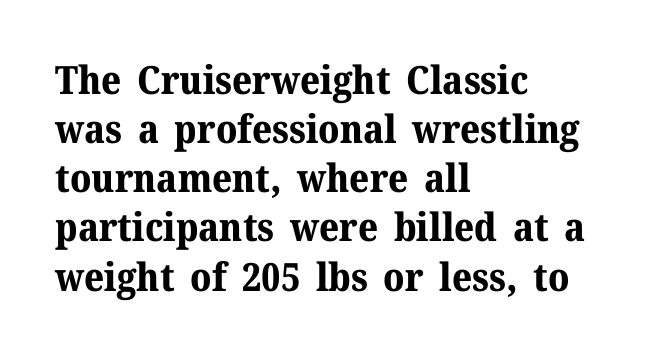
The image shows 39 px bold serif type, upright; set left-aligned, normal line spacing (1.26x), normal letter spacing, not underlined; medium stroke contrast and a medium x-height.
